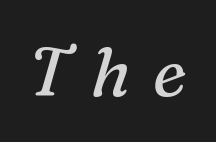
The image shows 69 px regular-weight serif type, italic (leaning right); set unusually wide letter spacing (+0.33 em), not underlined; medium stroke contrast and a medium x-height.
